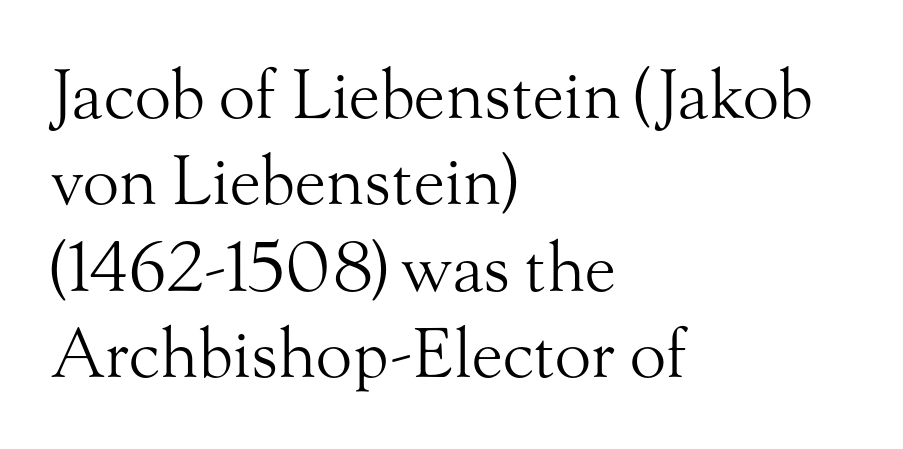
There is no visible air inserted between adjacent glyphs. Nope, not italic — everything's standing straight. Old-style or modern, the face here clearly has serifs. Underlining? Definitely not there. Which margin do the lines hug? The left one — the right edge is uneven.
